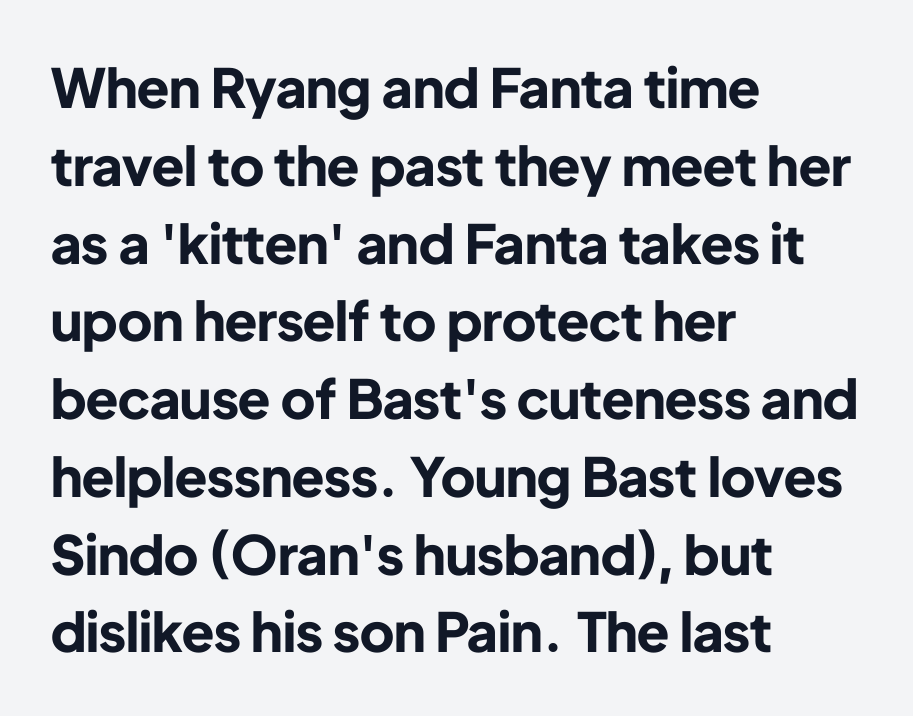
{"serif": "no", "italic": "no", "bold": "yes", "weight": "bold", "width": "normal", "stroke_contrast": "low", "x_height": "medium", "monospaced": "no", "underline": "no", "align": "left", "line_spacing": "normal", "line_spacing_ratio": 1.44, "letter_spacing": "normal", "letter_spacing_em": 0.0, "glyph_px": 54}
